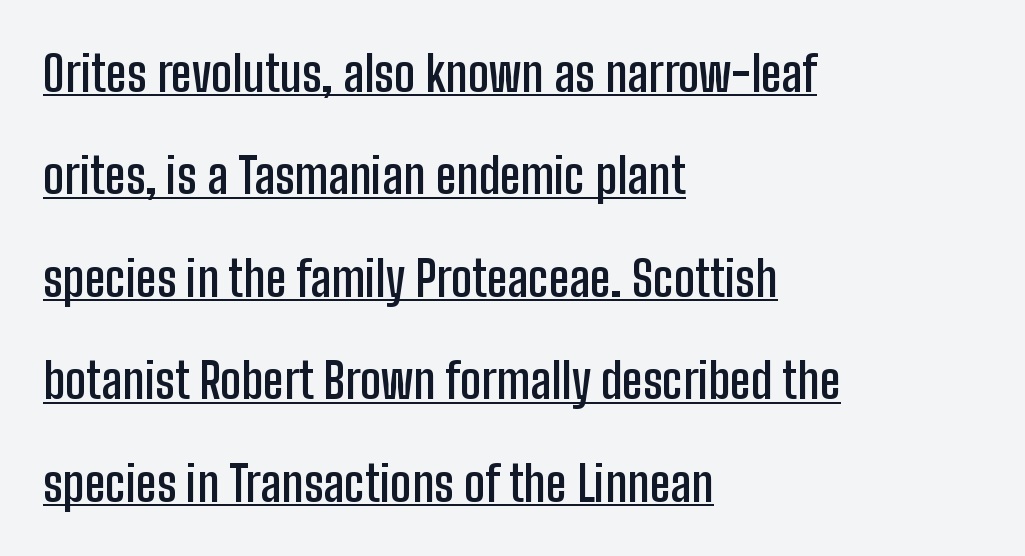
Q: Is the text bold? A: Semi-bold.
Q: Is the text italic (slanted)? A: No, it is upright.
Q: Is the typeface a serif or a sans-serif typeface? A: Sans-serif.
Q: Is the text underlined? A: Yes.
Q: How is the paragraph aligned? A: Left-aligned.
Q: Is the spacing between letters normal or unusually wide? A: Normal.
Q: Is the spacing between lines tight, normal or loose? A: Loose.
Q: Width (condensed, normal, or wide)? A: Condensed.
Q: Stroke contrast? A: Low.
Q: x-height? A: Medium.
Q: Monospaced? A: No.
